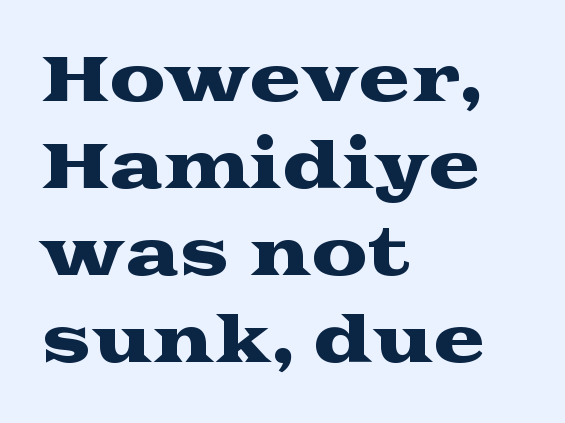
The image shows 63 px wide serif type, upright; set left-aligned, normal line spacing (1.38x), normal letter spacing, not underlined; medium stroke contrast and a medium x-height.
